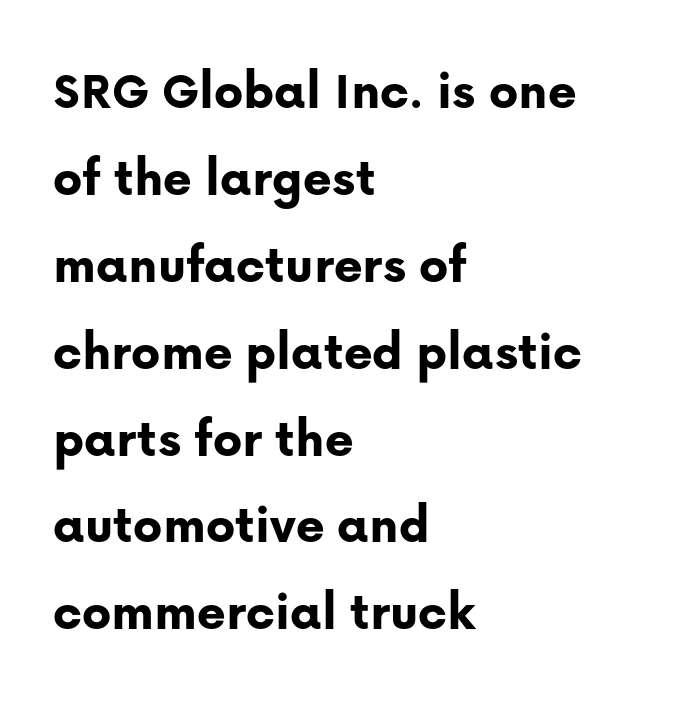
Q: Is the text bold? A: Yes.
Q: Is the text italic (slanted)? A: No, it is upright.
Q: Is the typeface a serif or a sans-serif typeface? A: Sans-serif.
Q: Is the text underlined? A: No.
Q: How is the paragraph aligned? A: Left-aligned.
Q: Is the spacing between letters normal or unusually wide? A: Normal.
Q: Is the spacing between lines tight, normal or loose? A: Normal.
Q: Width (condensed, normal, or wide)? A: Normal.
Q: Stroke contrast? A: Low.
Q: x-height? A: Medium.
Q: Monospaced? A: No.
